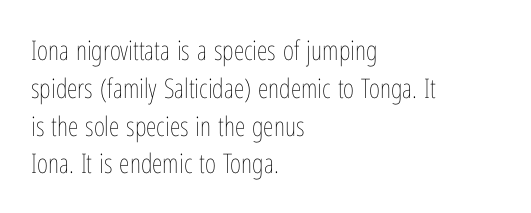
Q: Is the text bold? A: No.
Q: Is the text italic (slanted)? A: No, it is upright.
Q: Is the text underlined? A: No.
Q: How is the paragraph aligned? A: Left-aligned.
Q: Is the spacing between letters normal or unusually wide? A: Normal.
Q: Is the spacing between lines tight, normal or loose? A: Normal.
